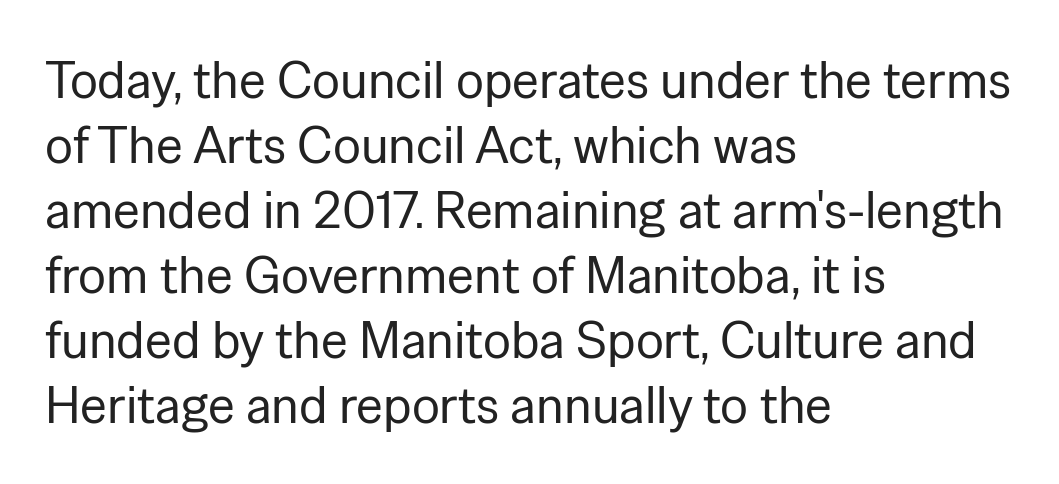
A typesetter would label this face a sans. The passage shown is typed in a proportional face where columns would drift. Is the type heavy? It reads as light-to-regular instead. The block of text has a typical density, with ordinary space between rows. Reading down the block, your eye returns to a fixed left position each line.
